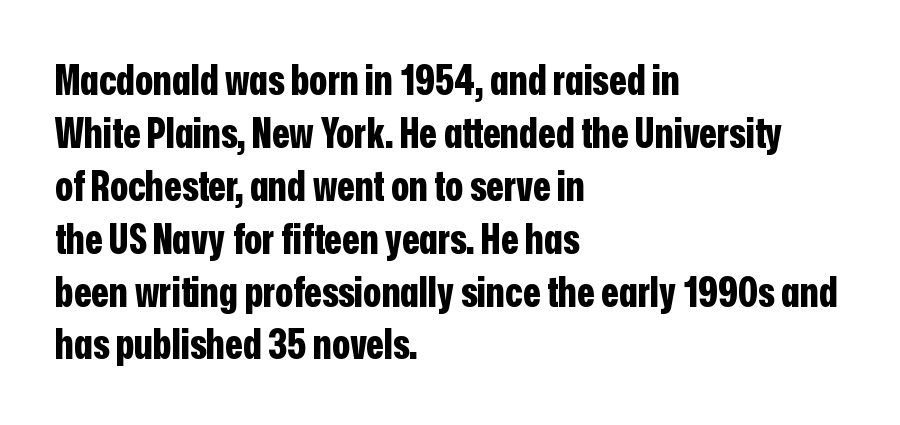
Q: Is the text bold? A: Yes.
Q: Is the text italic (slanted)? A: No, it is upright.
Q: Is the typeface a serif or a sans-serif typeface? A: Sans-serif.
Q: Is the text underlined? A: No.
Q: How is the paragraph aligned? A: Left-aligned.
Q: Is the spacing between letters normal or unusually wide? A: Normal.
Q: Is the spacing between lines tight, normal or loose? A: Normal.
Q: Width (condensed, normal, or wide)? A: Condensed.
Q: Stroke contrast? A: Low.
Q: x-height? A: Medium.
Q: Monospaced? A: No.
